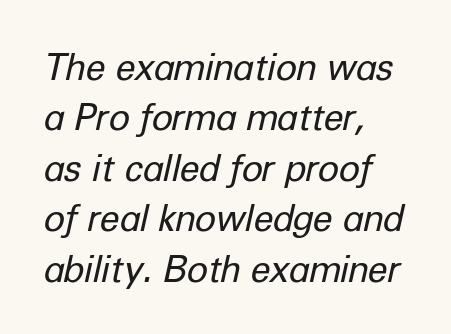
{"italic": "yes", "lean": "right", "slant_degrees": 12, "bold": "no", "weight": "regular", "width": "normal", "stroke_contrast": "low", "x_height": "medium", "monospaced": "no", "underline": "no", "align": "left", "line_spacing": "normal", "line_spacing_ratio": 1.4, "letter_spacing": "normal", "letter_spacing_em": 0.0, "glyph_px": 36}
